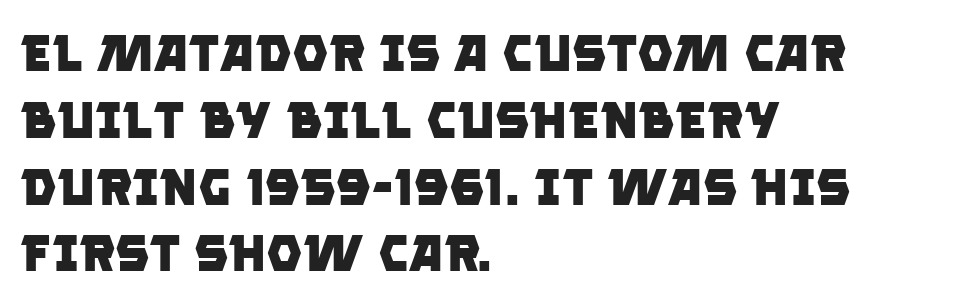
{"serif": "no", "bold": "yes", "weight": "heavy", "width": "normal", "stroke_contrast": "low", "x_height": "large", "monospaced": "no", "underline": "no", "align": "left", "line_spacing": "normal", "line_spacing_ratio": 1.31, "letter_spacing": "normal", "letter_spacing_em": 0.0, "glyph_px": 51}
